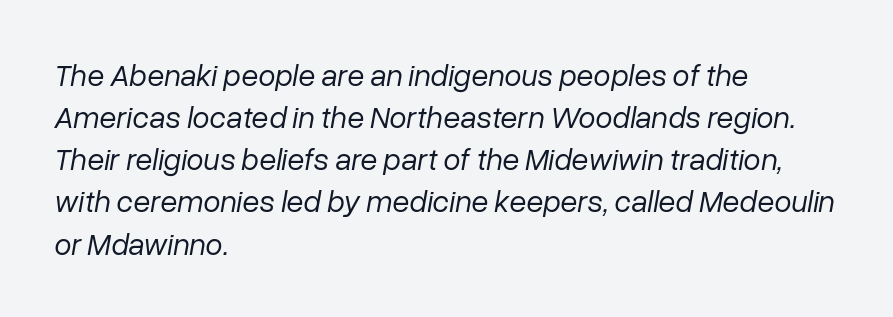
Q: Is the text bold? A: No.
Q: Is the text italic (slanted)? A: Yes, it leans right by about 10 degrees.
Q: Is the text underlined? A: No.
Q: How is the paragraph aligned? A: Left-aligned.
Q: Is the spacing between letters normal or unusually wide? A: Normal.
Q: Is the spacing between lines tight, normal or loose? A: Normal.
Q: Width (condensed, normal, or wide)? A: Normal.
Q: Stroke contrast? A: Low.
Q: x-height? A: Medium.
Q: Monospaced? A: No.
